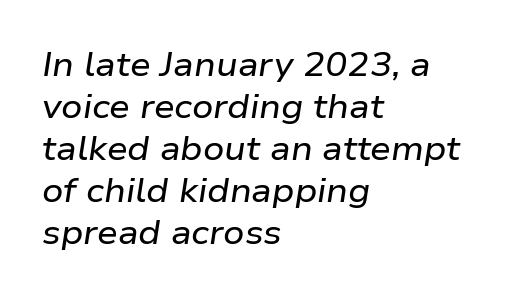
{"italic": "yes", "lean": "right", "slant_degrees": 9, "width": "wide", "stroke_contrast": "low", "x_height": "medium", "monospaced": "no", "underline": "no", "align": "left", "line_spacing": "normal", "line_spacing_ratio": 1.27, "letter_spacing": "normal", "letter_spacing_em": 0.0, "glyph_px": 33}
